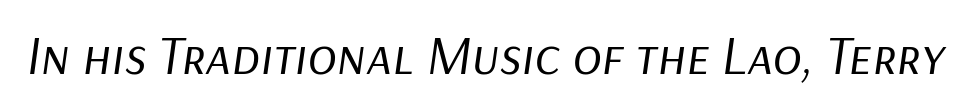
Lines of text with bare space underneath. Here the glyphs are tracked normally, forming tight word shapes. Character widths vary here, with narrow letters taking less room than wide ones. The typeface has the unassuming heft of standard copy or less. The axis of the letterforms is tilted away from vertical.
